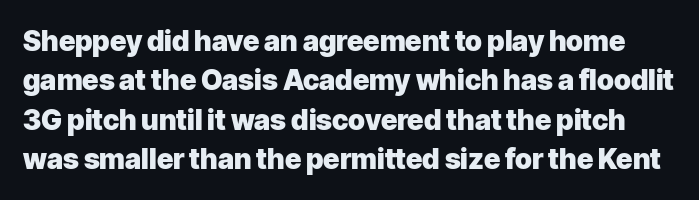
{"serif": "no", "italic": "no", "bold": "yes", "weight": "heavy", "width": "normal", "stroke_contrast": "low", "x_height": "medium", "monospaced": "no", "underline": "no", "line_spacing": "normal", "line_spacing_ratio": 1.41, "letter_spacing": "normal", "letter_spacing_em": 0.0, "glyph_px": 28}
